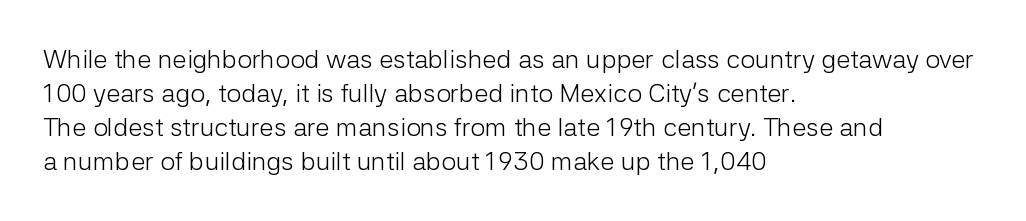
The image shows 26 px text type, upright; set left-aligned, normal line spacing (1.31x), normal letter spacing, not underlined.
